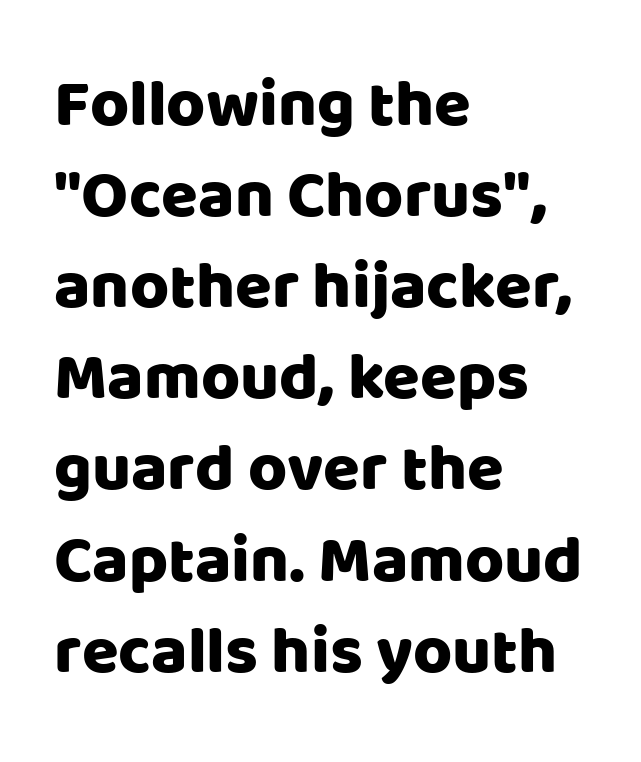
The image shows 67 px sans-serif type, upright; set left-aligned, normal line spacing (1.36x), normal letter spacing, not underlined; low stroke contrast and a large x-height.
